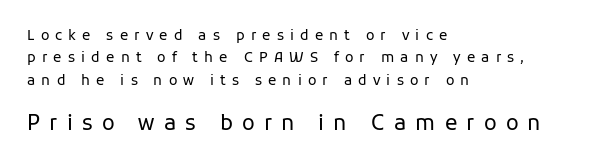
The image shows 21 px text type, upright; set left-aligned, normal line spacing (1.59x), unusually wide letter spacing (+0.44 em), not underlined; the second (bottom) block is 1.5x larger.
